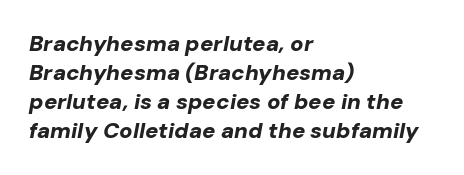
{"italic": "yes", "lean": "right", "slant_degrees": 10, "bold": "yes", "underline": "no", "align": "left", "line_spacing": "normal", "line_spacing_ratio": 1.32, "letter_spacing": "normal", "letter_spacing_em": 0.0, "glyph_px": 22}
